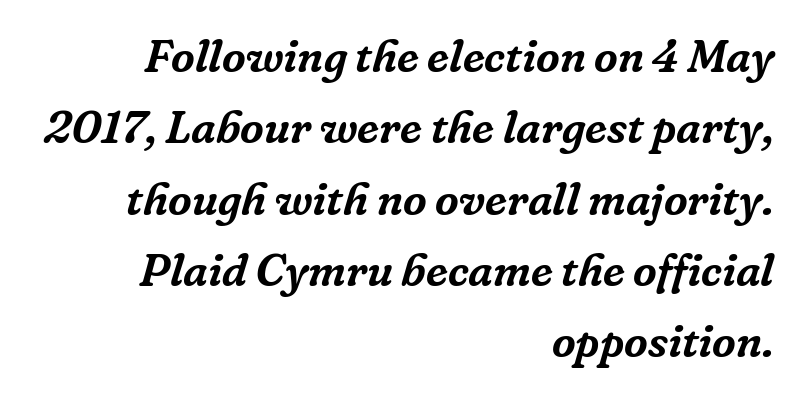
{"serif": "yes", "italic": "yes", "lean": "right", "slant_degrees": 16, "width": "normal", "stroke_contrast": "low", "x_height": "medium", "monospaced": "no", "underline": "no", "align": "right", "line_spacing": "normal", "line_spacing_ratio": 1.55, "letter_spacing": "normal", "letter_spacing_em": 0.0, "glyph_px": 46}
